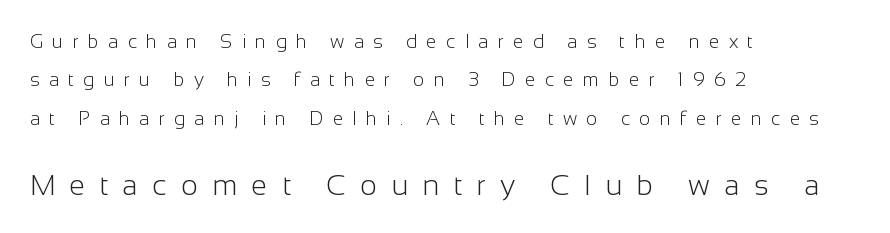
{"serif": "no", "italic": "no", "bold": "no", "weight": "light", "width": "normal", "stroke_contrast": "low", "x_height": "medium", "monospaced": "no", "underline": "no", "align": "left", "line_spacing": "loose", "line_spacing_ratio": 2.02, "letter_spacing": "wide", "letter_spacing_em": 0.49, "larger_block": "second", "size_ratio": 1.53, "glyph_px": 29}
